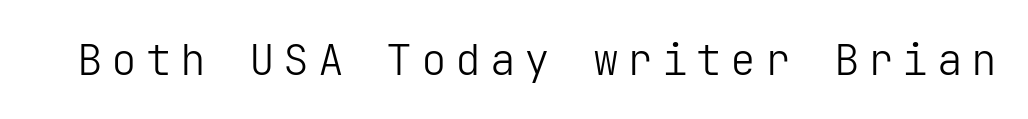
{"serif": "no", "italic": "no", "bold": "no", "weight": "light", "width": "normal", "stroke_contrast": "low", "x_height": "medium", "underline": "no", "letter_spacing": "wide", "letter_spacing_em": 0.2, "glyph_px": 43}
